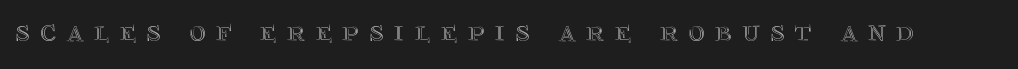
Q: Is the text italic (slanted)? A: No, it is upright.
Q: Is the text underlined? A: No.
Q: Is the spacing between letters normal or unusually wide? A: Unusually wide.
Q: Width (condensed, normal, or wide)? A: Normal.
Q: x-height? A: Large.
Q: Monospaced? A: No.
